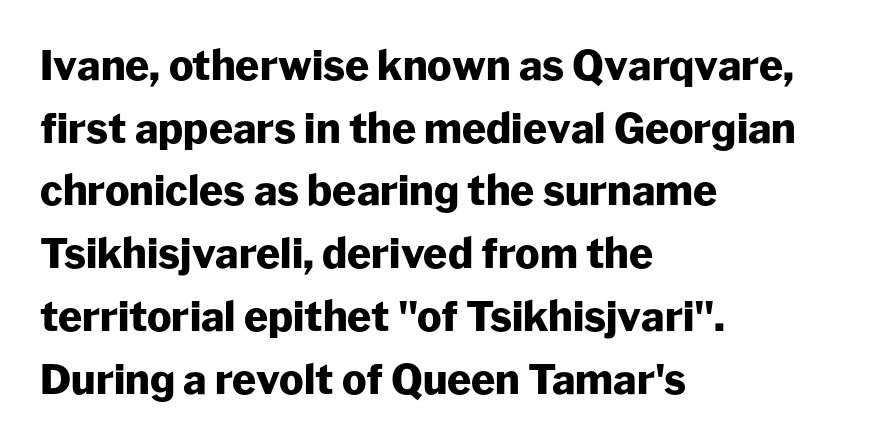
The image shows 41 px heavy sans-serif type, upright; set left-aligned, normal line spacing (1.53x), normal letter spacing, not underlined; low stroke contrast and a medium x-height.
